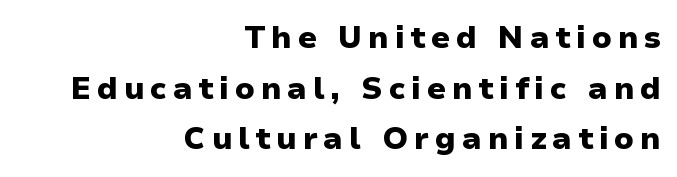
Q: Is the text bold? A: Yes.
Q: Is the text italic (slanted)? A: No, it is upright.
Q: Is the typeface a serif or a sans-serif typeface? A: Sans-serif.
Q: Is the text underlined? A: No.
Q: How is the paragraph aligned? A: Right-aligned.
Q: Is the spacing between lines tight, normal or loose? A: Normal.
Q: Width (condensed, normal, or wide)? A: Normal.
Q: Stroke contrast? A: Low.
Q: x-height? A: Medium.
Q: Monospaced? A: No.
